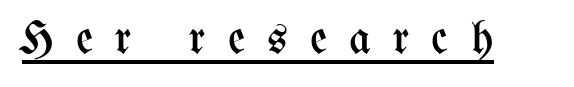
{"italic": "no", "bold": "no", "weight": "regular", "width": "condensed", "stroke_contrast": "medium", "x_height": "medium", "monospaced": "no", "underline": "yes", "letter_spacing": "wide", "letter_spacing_em": 0.47, "glyph_px": 47}
